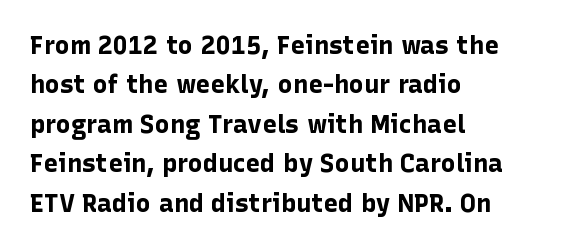
Evenly set lines give the paragraph a standard silhouette. Glance below the letters and you will spot only blank space. Typeset ragged right — the left edge is the straight one. This sample uses plain, unmodified letter spacing. Style check: upright. I'd describe the lettering as bold — thick and assertive.
